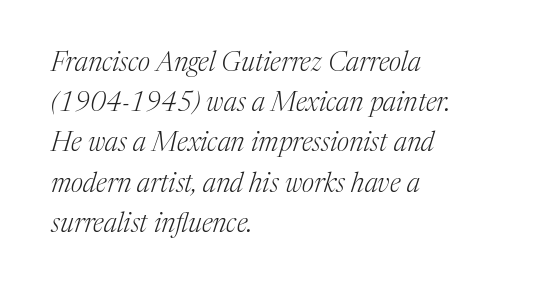
{"italic": "yes", "lean": "right", "slant_degrees": 17, "bold": "no", "underline": "no", "align": "left", "line_spacing": "normal", "line_spacing_ratio": 1.49, "letter_spacing": "normal", "letter_spacing_em": 0.0, "glyph_px": 27}
